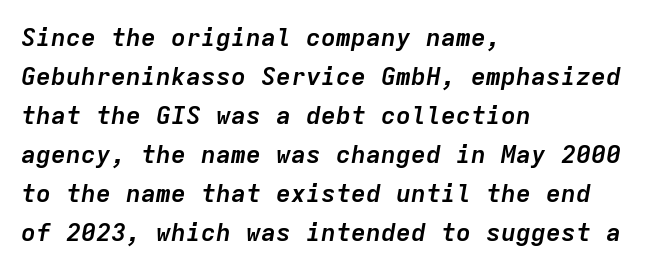
Q: Is the text bold? A: Yes.
Q: Is the text italic (slanted)? A: Yes, it leans right by about 9 degrees.
Q: Is the text underlined? A: No.
Q: How is the paragraph aligned? A: Left-aligned.
Q: Is the spacing between letters normal or unusually wide? A: Normal.
Q: Is the spacing between lines tight, normal or loose? A: Normal.
